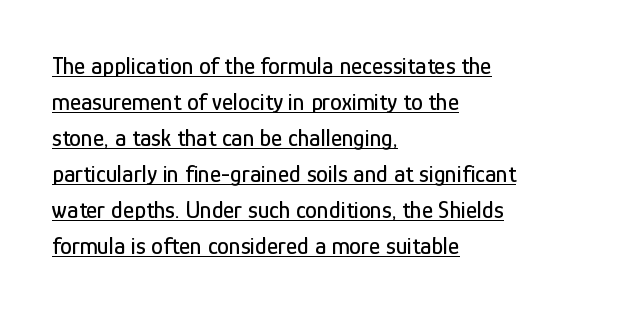
The image shows 24 px text type, upright; set left-aligned, normal line spacing (1.5x), normal letter spacing, underlined.
